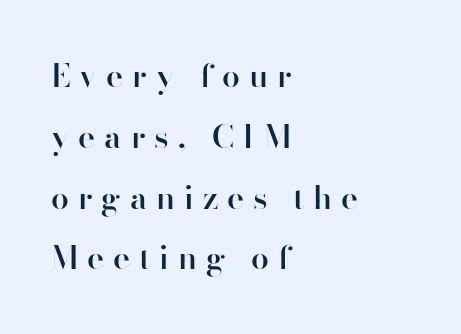
Q: Is the text bold? A: Semi-bold.
Q: Is the text italic (slanted)? A: No, it is upright.
Q: Is the typeface a serif or a sans-serif typeface? A: Sans-serif.
Q: Is the text underlined? A: No.
Q: How is the paragraph aligned? A: Left-aligned.
Q: Is the spacing between letters normal or unusually wide? A: Unusually wide.
Q: Is the spacing between lines tight, normal or loose? A: Loose.
Q: Width (condensed, normal, or wide)? A: Normal.
Q: Stroke contrast? A: High.
Q: x-height? A: Small.
Q: Monospaced? A: No.
